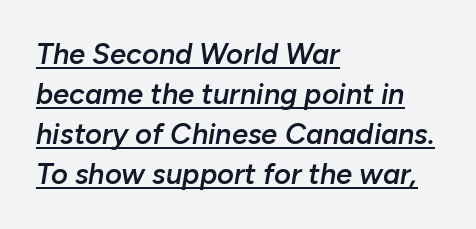
Q: Is the text bold? A: Semi-bold.
Q: Is the text italic (slanted)? A: Yes, it leans right by about 10 degrees.
Q: Is the text underlined? A: Yes.
Q: How is the paragraph aligned? A: Left-aligned.
Q: Is the spacing between letters normal or unusually wide? A: Normal.
Q: Is the spacing between lines tight, normal or loose? A: Normal.
Q: Width (condensed, normal, or wide)? A: Normal.
Q: Stroke contrast? A: Low.
Q: x-height? A: Medium.
Q: Monospaced? A: No.
